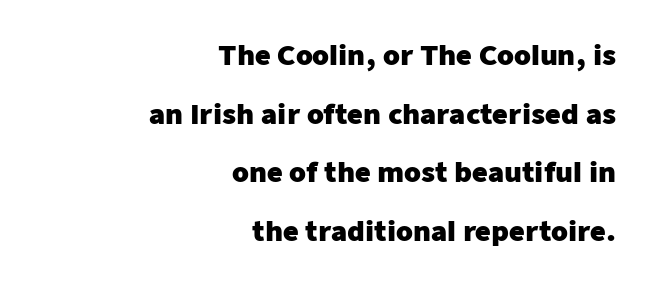
Q: Is the text bold? A: Yes.
Q: Is the text italic (slanted)? A: No, it is upright.
Q: Is the text underlined? A: No.
Q: How is the paragraph aligned? A: Right-aligned.
Q: Is the spacing between letters normal or unusually wide? A: Normal.
Q: Is the spacing between lines tight, normal or loose? A: Loose.
